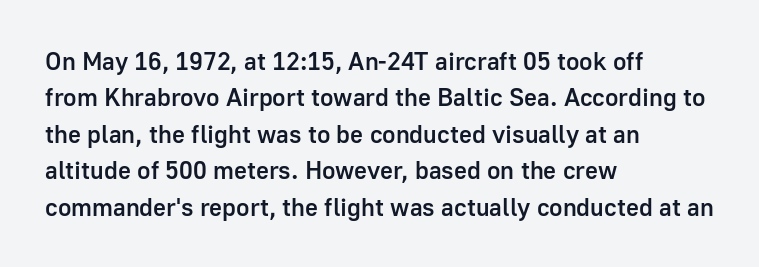
{"italic": "no", "bold": "semi", "underline": "no", "align": "left", "line_spacing": "normal", "line_spacing_ratio": 1.46, "letter_spacing": "normal", "letter_spacing_em": 0.0, "glyph_px": 25}
